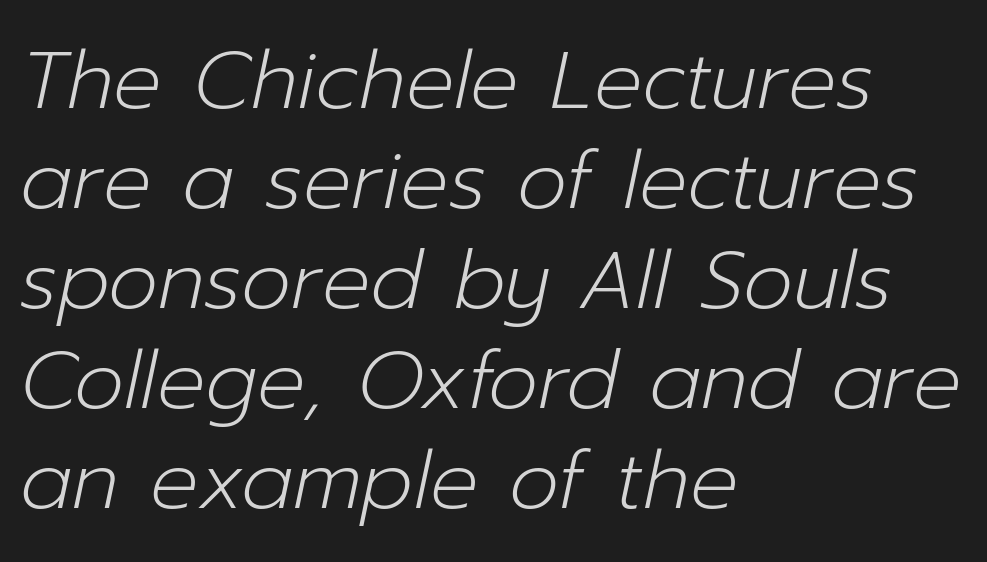
Q: Is the text bold? A: No.
Q: Is the text italic (slanted)? A: Yes, it leans right by about 12 degrees.
Q: Is the text underlined? A: No.
Q: How is the paragraph aligned? A: Left-aligned.
Q: Is the spacing between letters normal or unusually wide? A: Normal.
Q: Is the spacing between lines tight, normal or loose? A: Normal.
Q: Width (condensed, normal, or wide)? A: Normal.
Q: Stroke contrast? A: Low.
Q: x-height? A: Medium.
Q: Monospaced? A: No.
